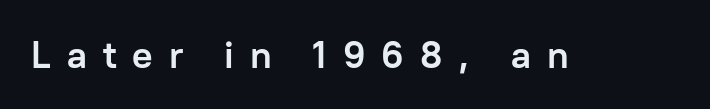
The glyphs have the mass of a bold cut. Tracking value appears strongly positive — letters spread wide. No word sits above an underline. The passage shown is typed in a proportional face where columns would drift.
